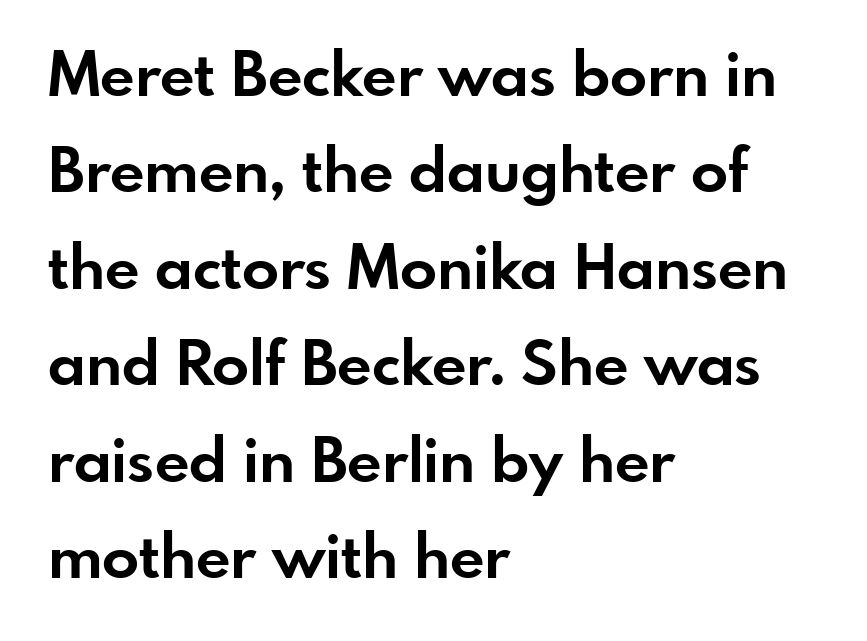
These lines stack with their left ends in a neat column. A typesetter would call this zero additional tracking. Set as a true bold cut, around the 700 mark. The zone under the glyphs is completely vacant. The designer left line spacing at the default.
